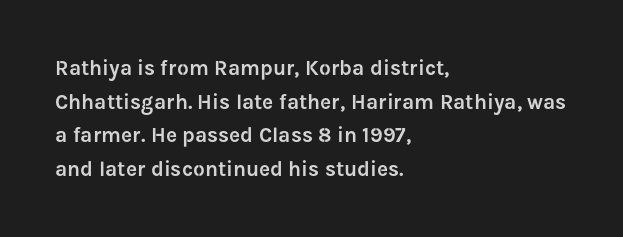
Q: Is the text italic (slanted)? A: No, it is upright.
Q: Is the text underlined? A: No.
Q: How is the paragraph aligned? A: Left-aligned.
Q: Is the spacing between letters normal or unusually wide? A: Normal.
Q: Is the spacing between lines tight, normal or loose? A: Normal.
